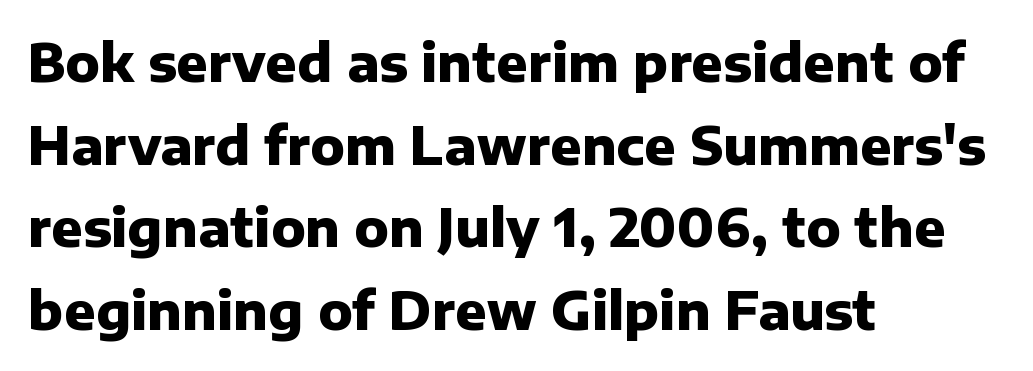
{"serif": "no", "italic": "no", "bold": "yes", "weight": "heavy", "width": "normal", "stroke_contrast": "low", "x_height": "medium", "monospaced": "no", "underline": "no", "align": "left", "line_spacing": "normal", "line_spacing_ratio": 1.59, "letter_spacing": "normal", "letter_spacing_em": 0.0, "glyph_px": 52}
